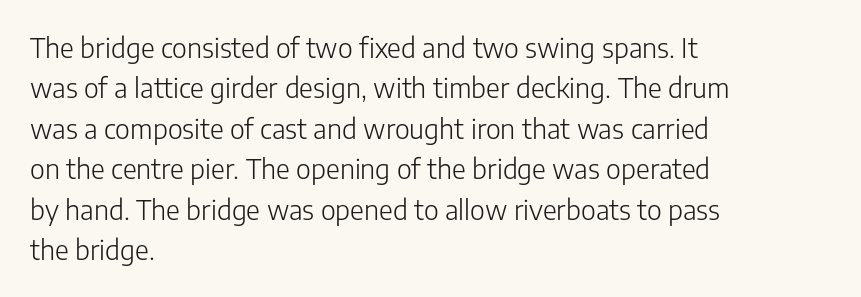
{"italic": "no", "bold": "no", "underline": "no", "align": "left", "line_spacing": "normal", "line_spacing_ratio": 1.5, "letter_spacing": "normal", "letter_spacing_em": 0.0, "glyph_px": 27}
